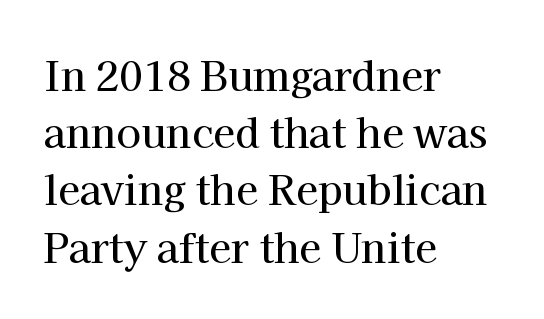
The line texture is even and compact thanks to regular tracking. The foot of each line stays bare and open. Unlike a clean sans, this face finishes its strokes with serifs. Casual observation: everything's shoved over to the left.
